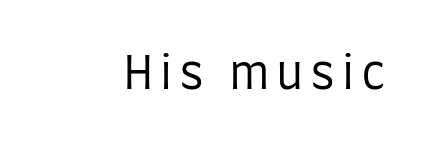
The space beneath each line is pristine and unruled. Is the type heavy? It reads as light-to-regular instead. What kind of face is this? One without serifs — a sans. Unlike italic type, these characters show no tilt at all. Each letter keeps its own natural width here, so spacing adapts to shape.
